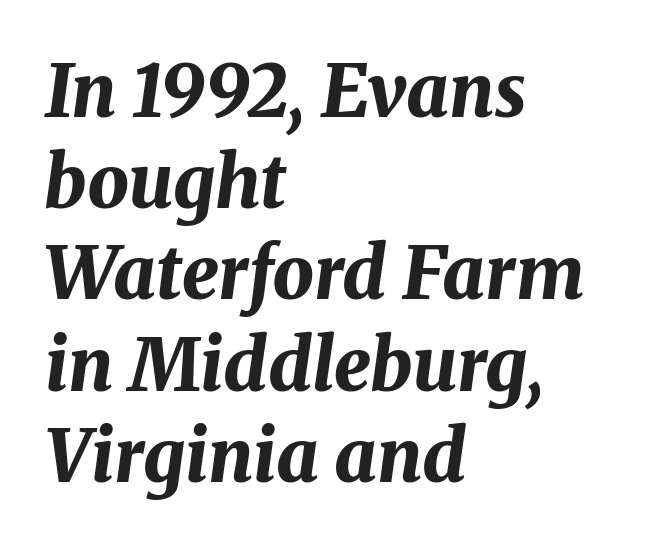
The image shows 73 px bold type, italic (leaning right); set left-aligned, normal line spacing (1.25x), normal letter spacing, not underlined; medium stroke contrast and a medium x-height.
